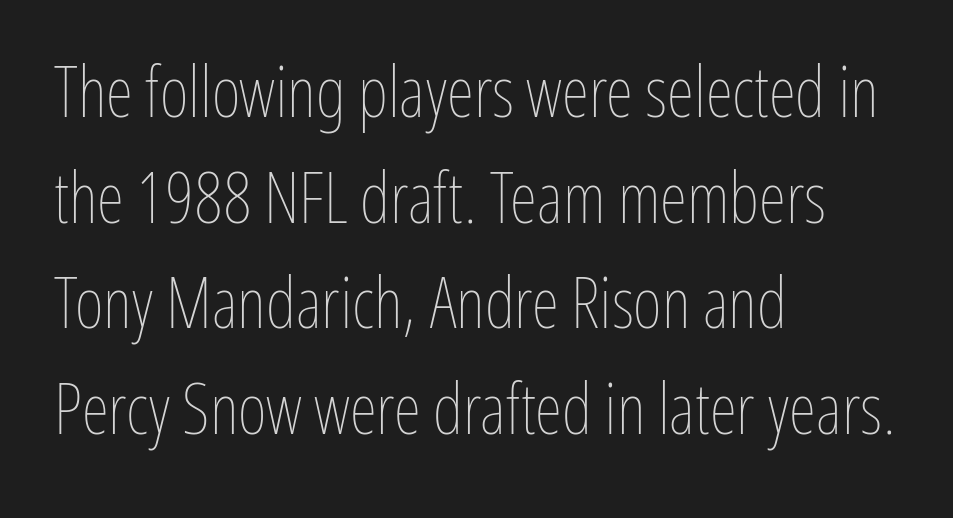
Q: Is the text bold? A: No.
Q: Is the text italic (slanted)? A: No, it is upright.
Q: Is the text underlined? A: No.
Q: How is the paragraph aligned? A: Left-aligned.
Q: Is the spacing between letters normal or unusually wide? A: Normal.
Q: Is the spacing between lines tight, normal or loose? A: Normal.
Q: Width (condensed, normal, or wide)? A: Condensed.
Q: Stroke contrast? A: Low.
Q: x-height? A: Medium.
Q: Monospaced? A: No.
